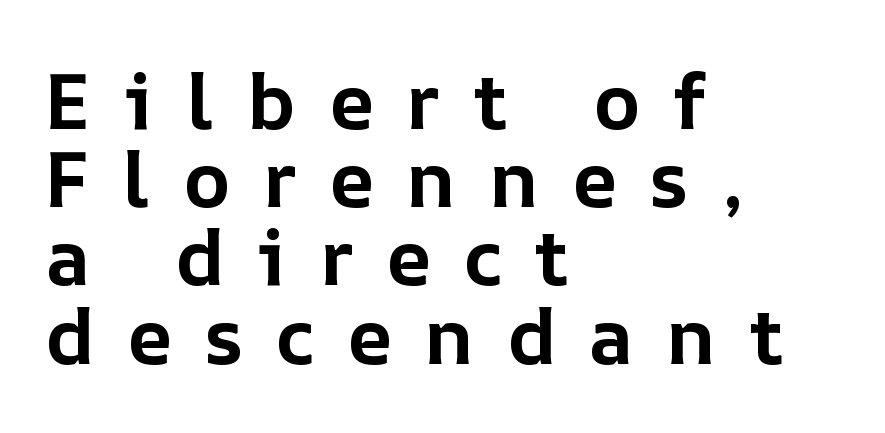
The image shows 79 px bold type, upright; set left-aligned, tight line spacing (0.99x), unusually wide letter spacing (+0.41 em), not underlined; low stroke contrast and a medium x-height.
